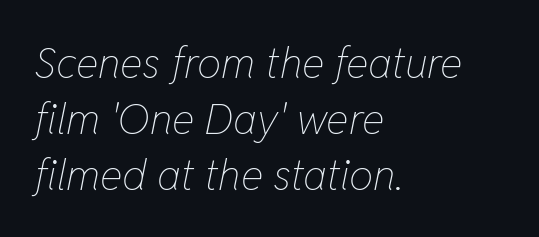
The image shows 43 px thin, condensed type, italic (leaning right); set left-aligned, normal line spacing (1.3x), normal letter spacing, not underlined; low stroke contrast and a medium x-height.
